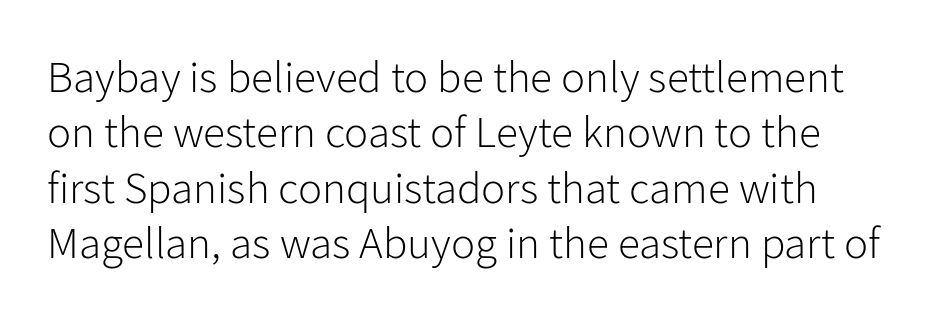
Q: Is the text bold? A: No.
Q: Is the text italic (slanted)? A: No, it is upright.
Q: Is the typeface a serif or a sans-serif typeface? A: Sans-serif.
Q: Is the text underlined? A: No.
Q: Is the spacing between letters normal or unusually wide? A: Normal.
Q: Width (condensed, normal, or wide)? A: Normal.
Q: Stroke contrast? A: Low.
Q: x-height? A: Medium.
Q: Monospaced? A: No.
